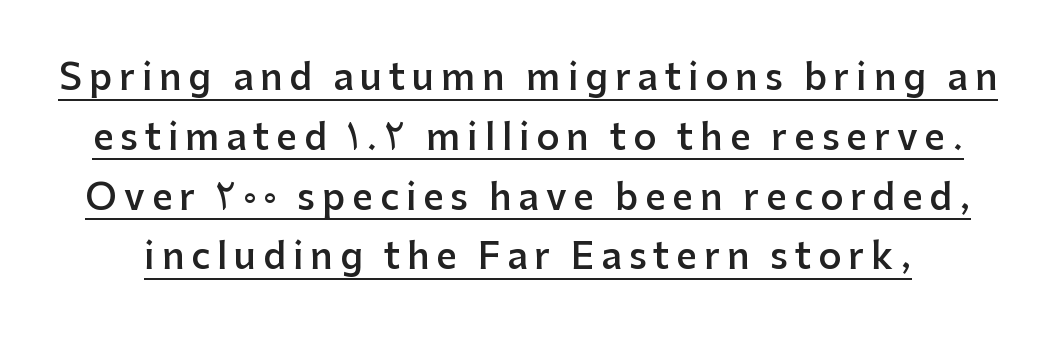
Summary of weight: moderately heavy, a semibold. The rendering uses the underline text-decoration. The rows are spaced the way most documents space them. In terms of letterform style, serifs are entirely absent.
